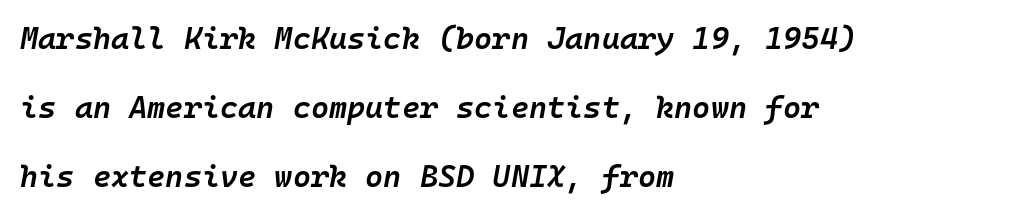
Moderately thickened strokes mark this as semibold type. This sample has the even, mechanical cadence of fixed-width lettering. Glyph-to-glyph distance matches everyday printed text. The space directly below the letters is spotless.
